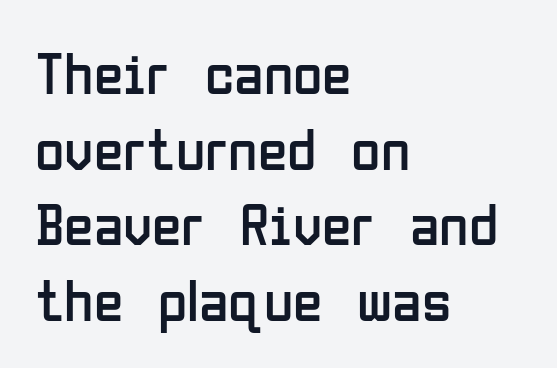
Is this a sans? Yes — the strokes have no serifs. These lines are rendered in a variable-pitch font. Observe the ordinary spacing: letters are neighbours, not strangers. Nobody drew a line under any word here.
